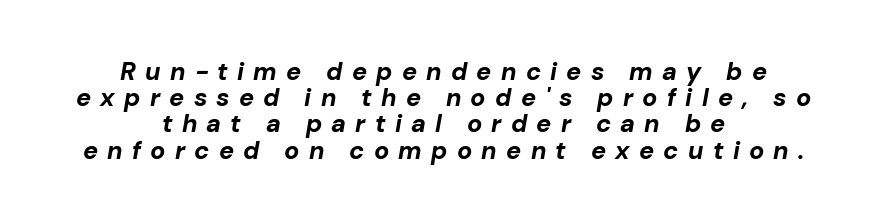
An italicized treatment has been applied to the whole sample. Check the space under the baseline: it is left empty. Students, note that the glyphs here are deliberately spaced far apart. Which margin do the lines hug? Neither — every line sits in the middle.
